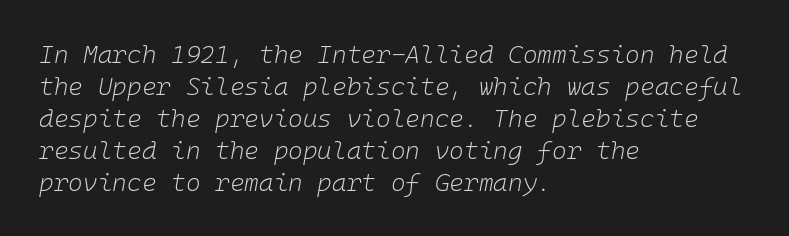
{"italic": "yes", "lean": "right", "slant_degrees": 10, "bold": "no", "underline": "no", "align": "left", "line_spacing": "normal", "line_spacing_ratio": 1.28, "letter_spacing": "normal", "letter_spacing_em": 0.0, "glyph_px": 25}
